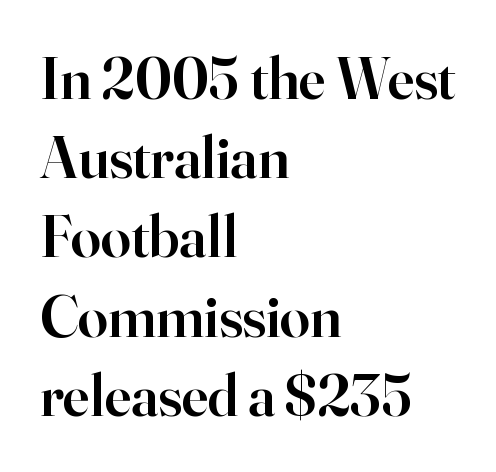
Q: Is the text bold? A: Semi-bold.
Q: Is the text italic (slanted)? A: No, it is upright.
Q: Is the typeface a serif or a sans-serif typeface? A: Serif.
Q: Is the text underlined? A: No.
Q: How is the paragraph aligned? A: Left-aligned.
Q: Is the spacing between letters normal or unusually wide? A: Normal.
Q: Is the spacing between lines tight, normal or loose? A: Normal.
Q: Width (condensed, normal, or wide)? A: Normal.
Q: Stroke contrast? A: High.
Q: x-height? A: Small.
Q: Monospaced? A: No.
